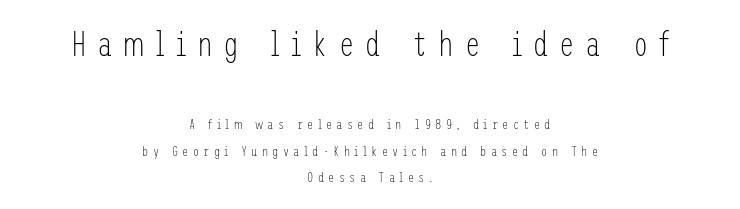
Q: Is the text bold? A: No.
Q: Is the text italic (slanted)? A: No, it is upright.
Q: Is the typeface a serif or a sans-serif typeface? A: Sans-serif.
Q: Is the text underlined? A: No.
Q: How is the paragraph aligned? A: Centered.
Q: Is the spacing between letters normal or unusually wide? A: Unusually wide.
Q: Which block of text is set in a larger size, the first (top) or the second (bottom)? A: The first (top) one.
Q: Width (condensed, normal, or wide)? A: Condensed.
Q: Stroke contrast? A: Low.
Q: x-height? A: Medium.
